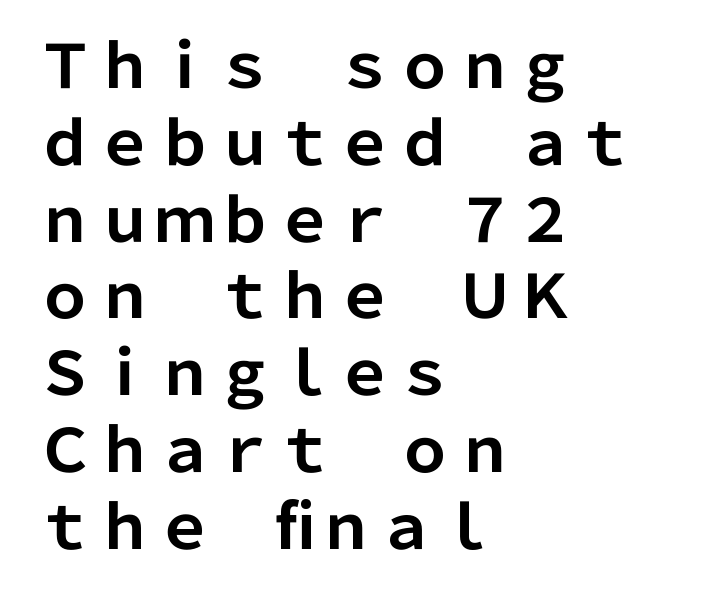
{"serif": "no", "italic": "no", "bold": "yes", "weight": "bold", "width": "normal", "stroke_contrast": "low", "x_height": "medium", "monospaced": "no", "underline": "no", "align": "left", "line_spacing": "normal", "line_spacing_ratio": 1.28, "letter_spacing": "normal", "letter_spacing_em": 0.0, "glyph_px": 60}
